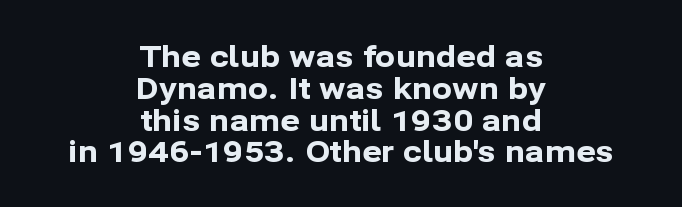
The image shows 30 px bold sans-serif type, upright; set centered, tight line spacing (1.06x), normal letter spacing, not underlined; low stroke contrast and a medium x-height.
